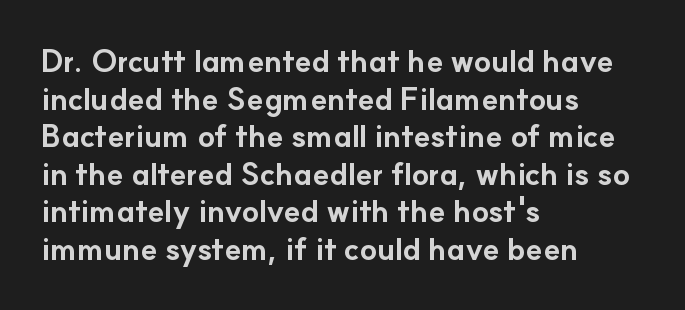
The image shows 31 px bold sans-serif type, upright; set left-aligned, line spacing 1.21x, normal letter spacing, not underlined; low stroke contrast and a small x-height.
